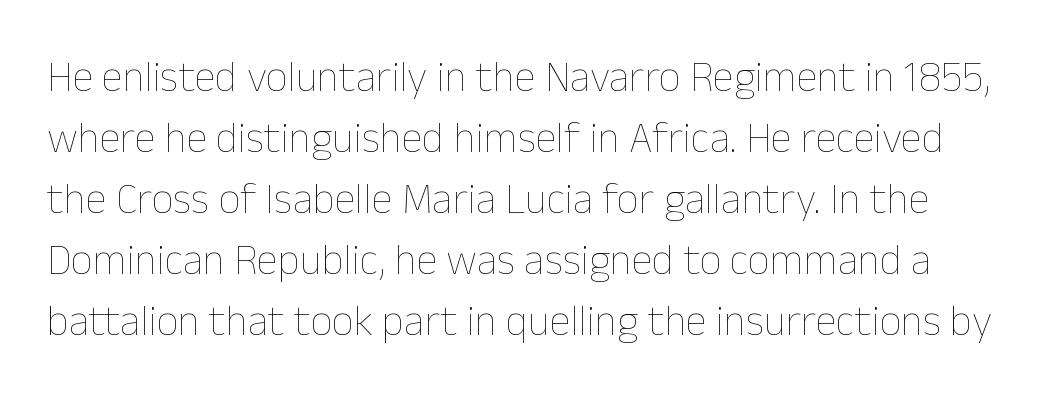
Honestly, the letter spacing is just normal — you wouldn't notice it. Regarding leading, the lines here are spaced in the standard way. Letters have the restrained weight of plain body copy at most. Underline: absent.
